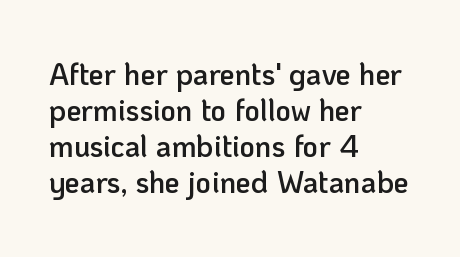
{"serif": "no", "italic": "no", "bold": "semi", "weight": "semibold", "width": "normal", "stroke_contrast": "low", "x_height": "medium", "monospaced": "no", "underline": "no", "align": "left", "line_spacing_ratio": 1.2, "letter_spacing": "normal", "letter_spacing_em": 0.0, "glyph_px": 30}
